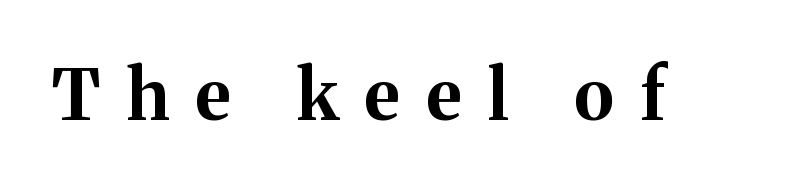
{"serif": "yes", "italic": "no", "bold": "yes", "weight": "bold", "width": "normal", "stroke_contrast": "medium", "x_height": "medium", "monospaced": "no", "underline": "no", "letter_spacing": "wide", "letter_spacing_em": 0.38, "glyph_px": 70}
